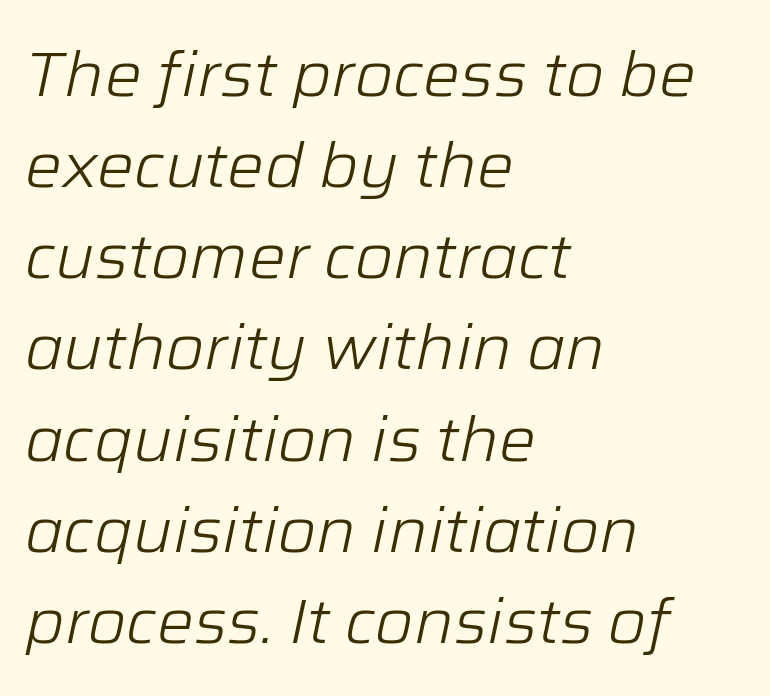
{"italic": "yes", "lean": "right", "slant_degrees": 12, "bold": "no", "weight": "light", "width": "normal", "stroke_contrast": "low", "x_height": "medium", "monospaced": "no", "underline": "no", "align": "left", "line_spacing": "normal", "line_spacing_ratio": 1.47, "letter_spacing": "normal", "letter_spacing_em": 0.0, "glyph_px": 62}
